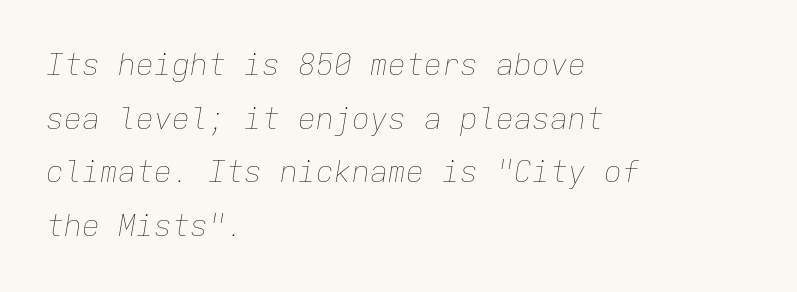
The typeface has the unassuming heft of standard copy or less. Quick note: underline off. Do the characters align in a grid? Yes, the font is monospaced. The compositor pushed each line to the left boundary. Nothing unusual about the tracking: characters are spaced as the font intends. Quick note: italic.
